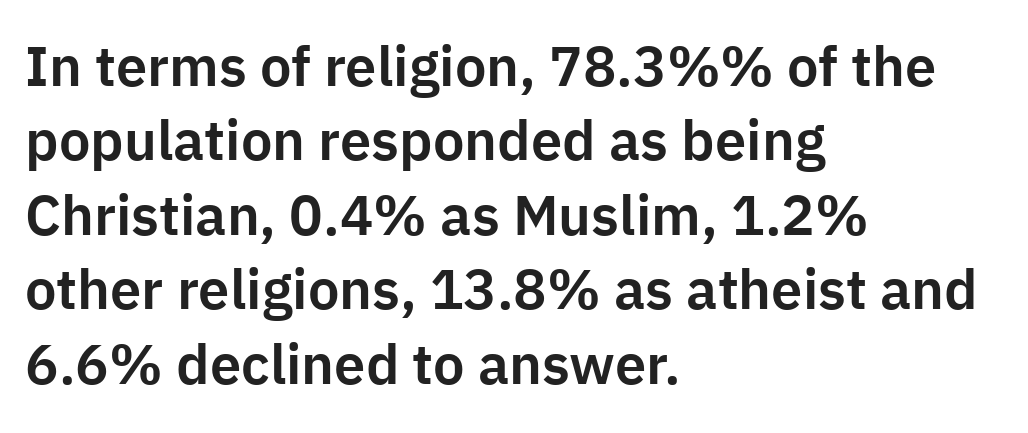
The image shows 56 px sans-serif type, upright; set left-aligned, normal line spacing (1.33x), normal letter spacing, not underlined; low stroke contrast and a medium x-height.
